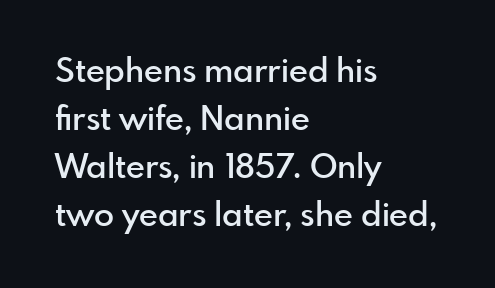
Q: Is the text bold? A: Semi-bold.
Q: Is the text italic (slanted)? A: No, it is upright.
Q: Is the typeface a serif or a sans-serif typeface? A: Sans-serif.
Q: Is the text underlined? A: No.
Q: How is the paragraph aligned? A: Left-aligned.
Q: Is the spacing between letters normal or unusually wide? A: Normal.
Q: Is the spacing between lines tight, normal or loose? A: Normal.
Q: Width (condensed, normal, or wide)? A: Normal.
Q: x-height? A: Small.
Q: Monospaced? A: No.
